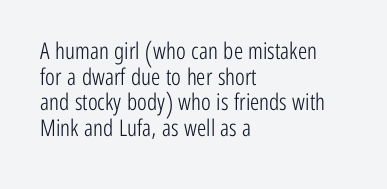
Students, observe: this is what under-led, compact text looks like. Nobody drew a line under any word here. A typesetter would mark this as roman, not italic. Every row of glyphs begins at an identical x-position on the left.
